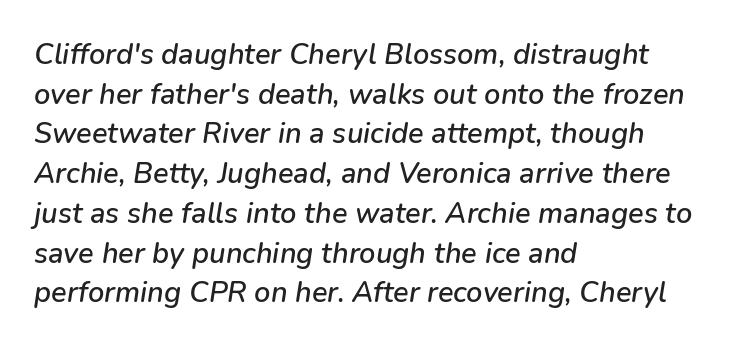
The image shows 29 px text type, italic (leaning right); set left-aligned, normal line spacing (1.37x), normal letter spacing, not underlined; low stroke contrast and a medium x-height.
